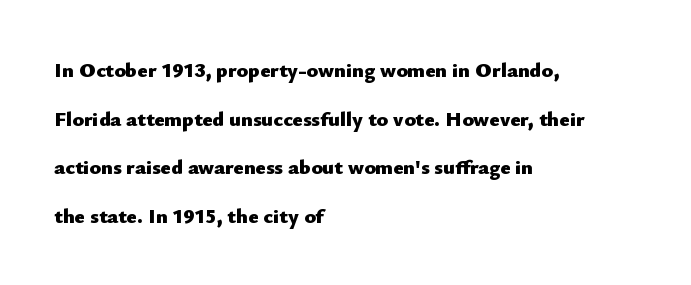
{"italic": "no", "bold": "yes", "underline": "no", "align": "left", "line_spacing": "loose", "line_spacing_ratio": 2.32, "letter_spacing": "normal", "letter_spacing_em": 0.0, "glyph_px": 21}
